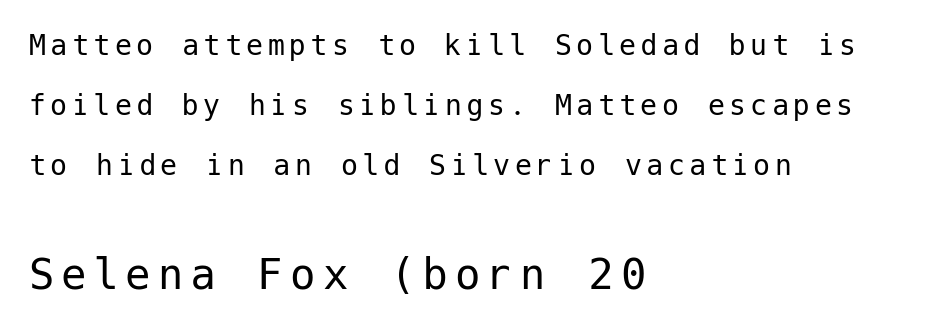
The image shows 51 px regular-weight sans-serif type, upright; set left-aligned, line spacing 1.77x, not underlined; the second (bottom) block is 1.5x larger; low stroke contrast and a medium x-height.
